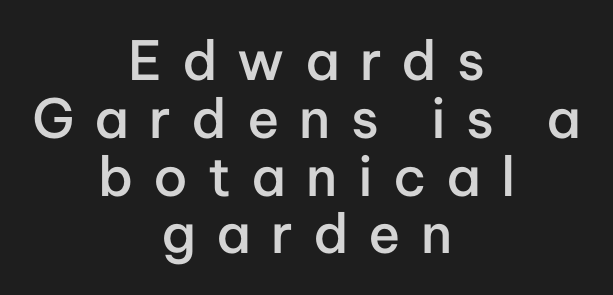
{"serif": "no", "italic": "no", "bold": "semi", "weight": "semibold", "width": "normal", "stroke_contrast": "low", "x_height": "medium", "monospaced": "no", "underline": "no", "align": "center", "line_spacing": "tight", "line_spacing_ratio": 1.07, "letter_spacing": "wide", "letter_spacing_em": 0.37, "glyph_px": 54}
